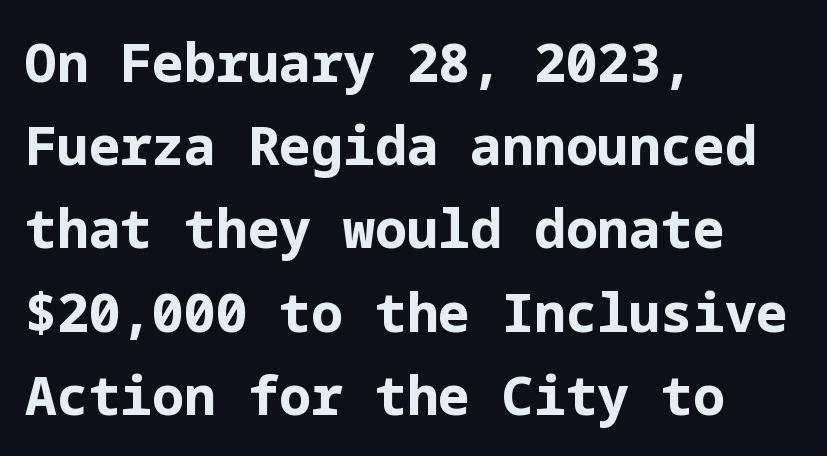
Each glyph is drawn with heavy, bold strokes. Letter spacing: default. The foot of each line stays bare and open. Regarding serifs, this sample does without them.
